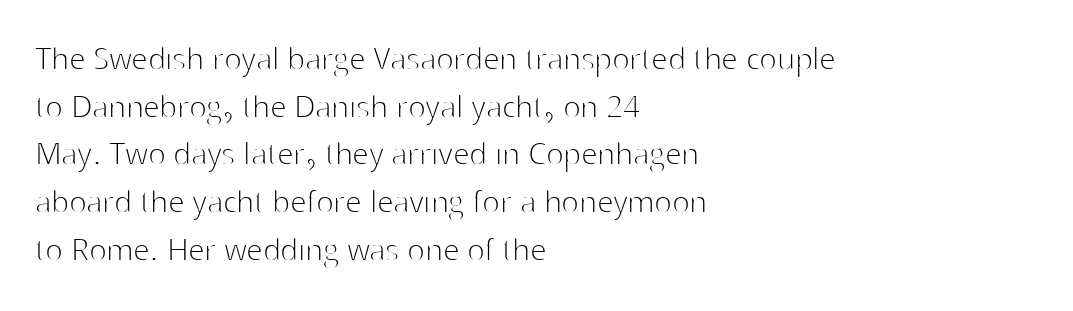
Q: Is the text bold? A: No.
Q: Is the text italic (slanted)? A: No, it is upright.
Q: Is the typeface a serif or a sans-serif typeface? A: Sans-serif.
Q: Is the text underlined? A: No.
Q: How is the paragraph aligned? A: Left-aligned.
Q: Is the spacing between letters normal or unusually wide? A: Normal.
Q: Is the spacing between lines tight, normal or loose? A: Normal.
Q: Width (condensed, normal, or wide)? A: Normal.
Q: Stroke contrast? A: High.
Q: x-height? A: Medium.
Q: Monospaced? A: No.
